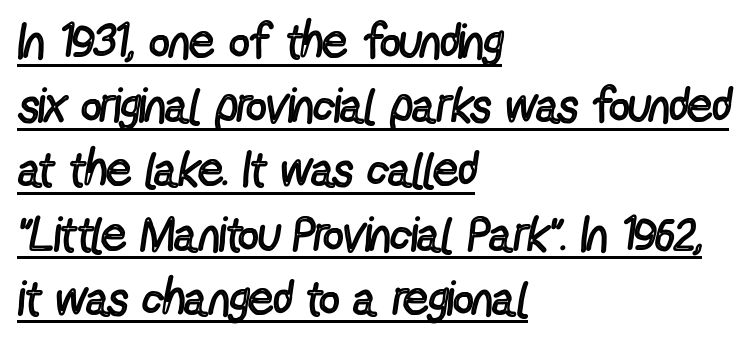
{"serif": "no", "bold": "no", "weight": "regular", "width": "condensed", "x_height": "medium", "monospaced": "no", "underline": "yes", "align": "left", "line_spacing": "normal", "line_spacing_ratio": 1.31, "letter_spacing": "normal", "letter_spacing_em": 0.0, "glyph_px": 49}
